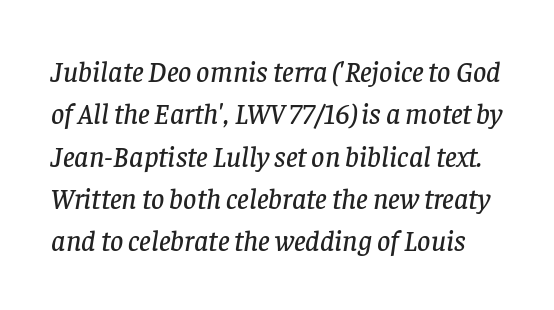
The image shows 29 px serif type, italic (leaning right); set normal line spacing (1.46x), normal letter spacing, not underlined; low stroke contrast and a large x-height.
